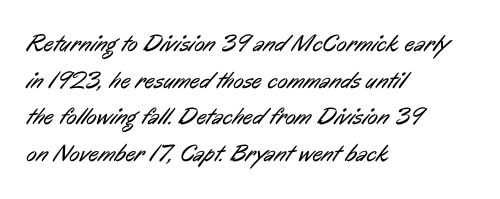
{"bold": "no", "underline": "no", "align": "left", "line_spacing": "normal", "line_spacing_ratio": 1.53, "letter_spacing": "normal", "letter_spacing_em": 0.0, "glyph_px": 24}
